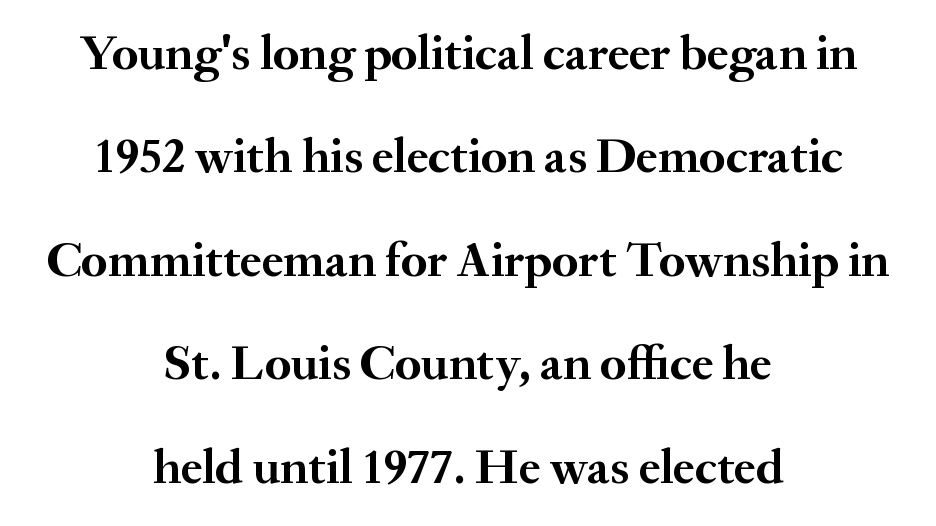
The image shows 49 px semibold serif type, upright; set centered, loose line spacing (2.11x), normal letter spacing, not underlined; medium stroke contrast and a small x-height.
